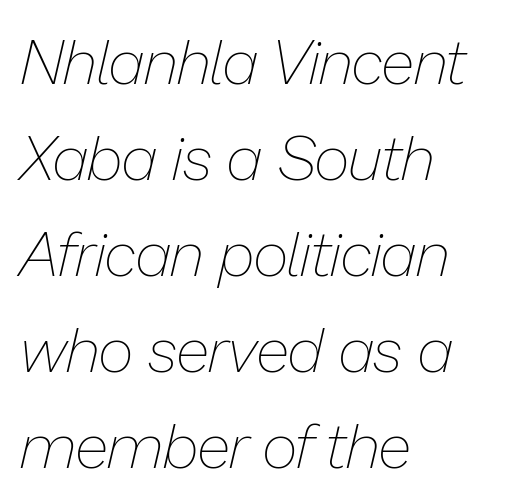
Q: Is the text bold? A: No.
Q: Is the text italic (slanted)? A: Yes, it leans right by about 13 degrees.
Q: Is the text underlined? A: No.
Q: How is the paragraph aligned? A: Left-aligned.
Q: Is the spacing between letters normal or unusually wide? A: Normal.
Q: Is the spacing between lines tight, normal or loose? A: Normal.
Q: Width (condensed, normal, or wide)? A: Normal.
Q: Stroke contrast? A: Low.
Q: x-height? A: Medium.
Q: Monospaced? A: No.
